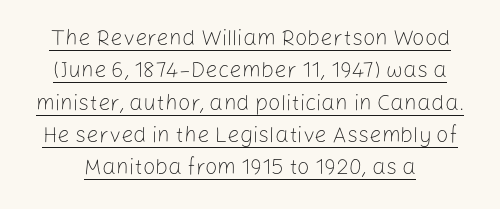
Vertically, the passage feels balanced, rows spaced as you'd expect. Designer's note — italics off, roman on. Stroke mass is kept to a normal reading level or below. Here the glyphs are tracked normally, forming tight word shapes.
